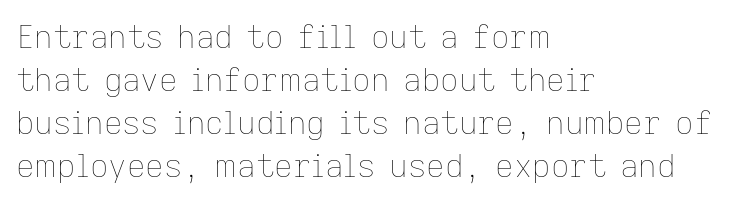
Q: Is the text bold? A: No.
Q: Is the text italic (slanted)? A: No, it is upright.
Q: Is the text underlined? A: No.
Q: How is the paragraph aligned? A: Left-aligned.
Q: Is the spacing between letters normal or unusually wide? A: Normal.
Q: Is the spacing between lines tight, normal or loose? A: Normal.
Q: Width (condensed, normal, or wide)? A: Normal.
Q: Stroke contrast? A: Low.
Q: x-height? A: Medium.
Q: Monospaced? A: No.
